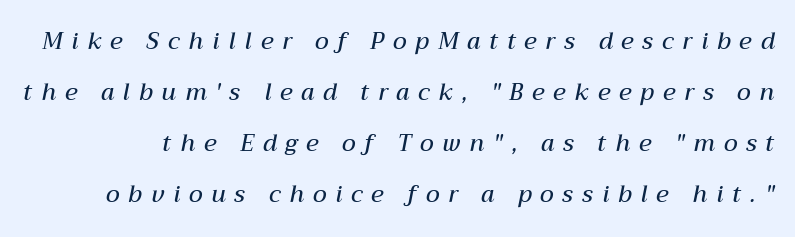
{"italic": "yes", "lean": "right", "slant_degrees": 12, "bold": "semi", "underline": "no", "line_spacing": "loose", "line_spacing_ratio": 2.22, "letter_spacing": "wide", "letter_spacing_em": 0.39, "glyph_px": 23}
